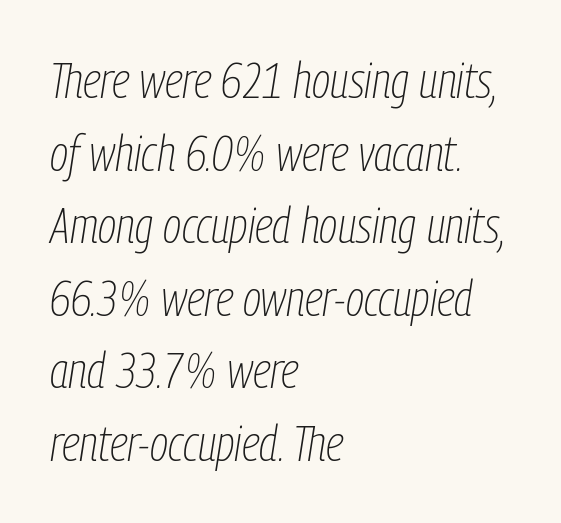
Plain, unruled lines of type. Characters follow at the spacing the type designer built in. Stroke thickness stays within the range of a standard reading face or lighter. Leading: standard. The font's italic variant was chosen for this text.
